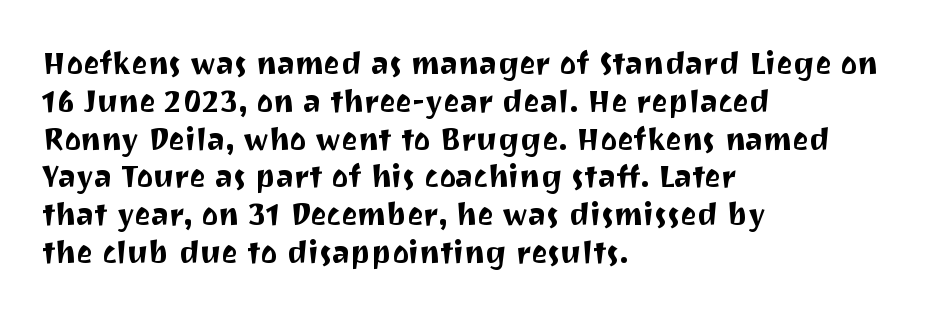
The specimen omits any rule beneath the text block's lines. The text block is weighted toward the left margin, trailing off unevenly rightward. Note: no serifs on the glyphs. Characters remain perfectly vertical along every line. Character widths vary here, with narrow letters taking less room than wide ones.
